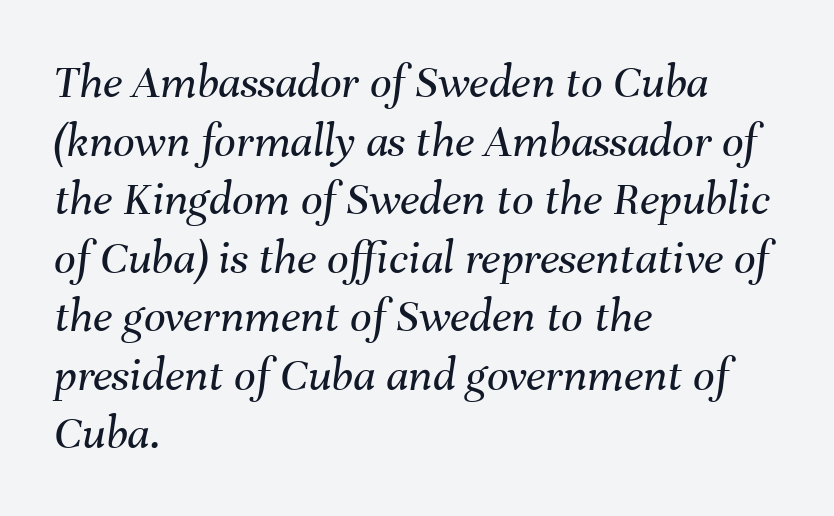
Q: Is the text bold? A: No.
Q: Is the text italic (slanted)? A: Yes, it leans right by about 8 degrees.
Q: Is the text underlined? A: No.
Q: How is the paragraph aligned? A: Left-aligned.
Q: Is the spacing between letters normal or unusually wide? A: Normal.
Q: Width (condensed, normal, or wide)? A: Normal.
Q: Stroke contrast? A: Medium.
Q: x-height? A: Medium.
Q: Monospaced? A: No.
